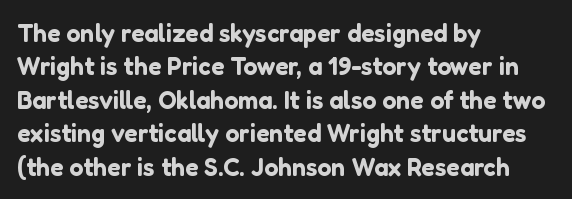
The image shows 25 px text type, upright; set left-aligned, normal line spacing (1.34x), normal letter spacing, not underlined.
